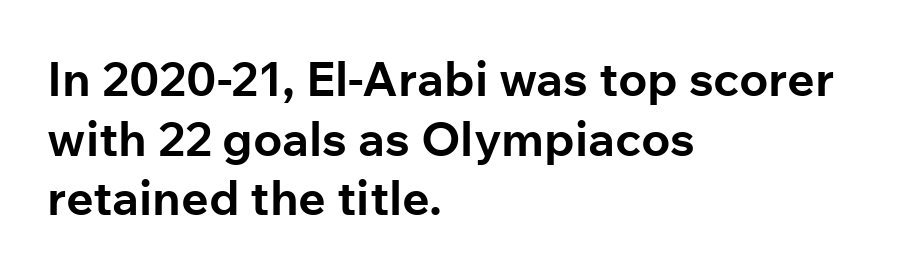
Q: Is the text bold? A: Yes.
Q: Is the text italic (slanted)? A: No, it is upright.
Q: Is the typeface a serif or a sans-serif typeface? A: Sans-serif.
Q: Is the text underlined? A: No.
Q: How is the paragraph aligned? A: Left-aligned.
Q: Is the spacing between letters normal or unusually wide? A: Normal.
Q: Width (condensed, normal, or wide)? A: Normal.
Q: Stroke contrast? A: Low.
Q: x-height? A: Medium.
Q: Monospaced? A: No.
